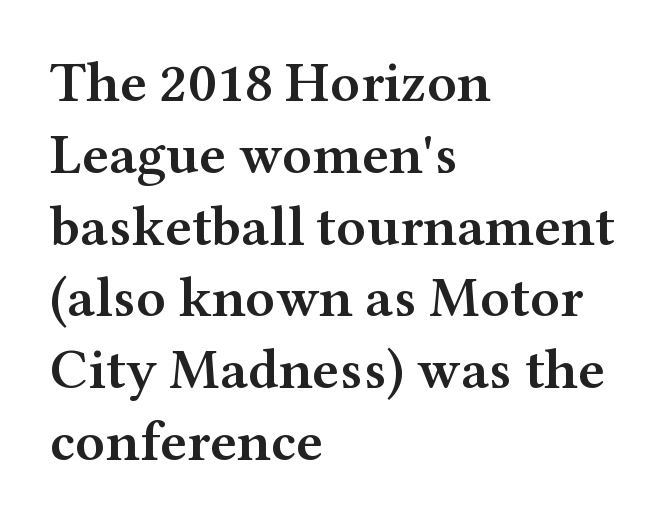
{"serif": "yes", "italic": "no", "bold": "semi", "weight": "semibold", "width": "wide", "stroke_contrast": "medium", "x_height": "medium", "monospaced": "no", "underline": "no", "align": "left", "line_spacing": "normal", "line_spacing_ratio": 1.26, "letter_spacing": "normal", "letter_spacing_em": 0.0, "glyph_px": 57}
